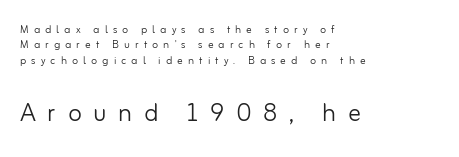
The image shows 32 px light sans-serif type, upright; set left-aligned, tight line spacing (1.1x), unusually wide letter spacing (+0.36 em), not underlined; the second (bottom) block is 2.29x larger; low stroke contrast and a small x-height.
